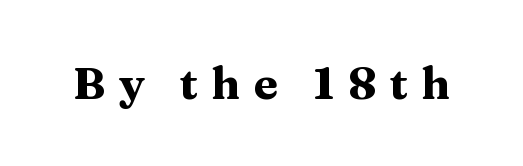
The image shows 44 px heavy, wide serif type, upright; set unusually wide letter spacing (+0.3 em), not underlined; medium stroke contrast and a medium x-height.
